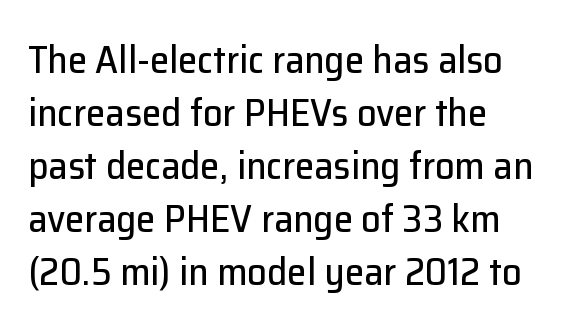
Varying glyph widths throughout — classic text-font behaviour. A sans-serif font was chosen for this passage. Anything drawn beneath the words? Only blank space. Normally led — the rows are evenly, conventionally spaced. If you drew a line through each stem, it would be perfectly vertical. The setting favours the left margin, as ordinary paragraphs usually do.
